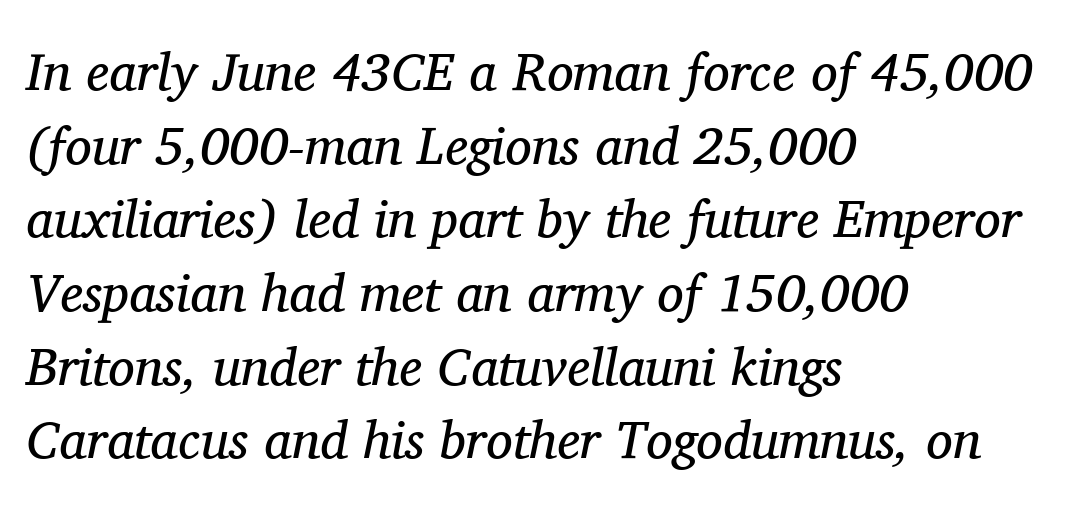
The image shows 53 px regular-weight serif type, italic (leaning right); set left-aligned, normal line spacing (1.39x), normal letter spacing, not underlined; medium stroke contrast and a medium x-height.
